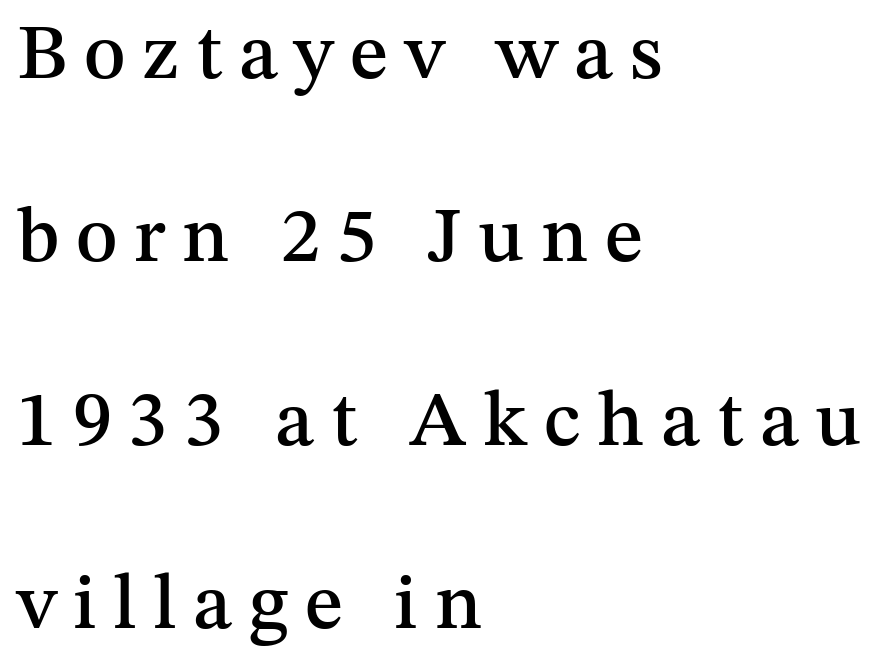
{"serif": "yes", "italic": "no", "width": "normal", "stroke_contrast": "medium", "x_height": "medium", "monospaced": "no", "underline": "no", "align": "left", "line_spacing": "loose", "line_spacing_ratio": 2.32, "letter_spacing": "wide", "letter_spacing_em": 0.21, "glyph_px": 79}
